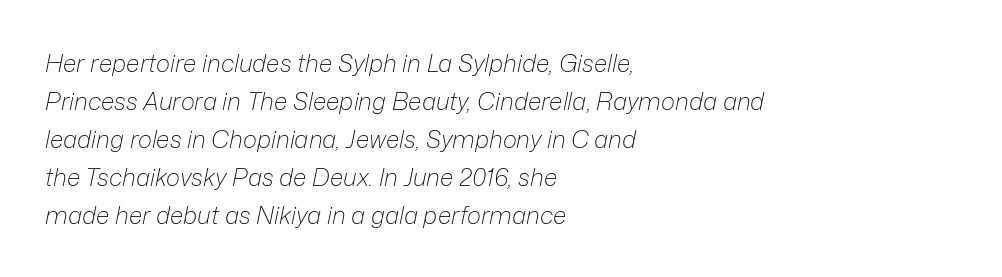
The image shows 24 px text type, italic (leaning right); set left-aligned, normal line spacing (1.58x), normal letter spacing, not underlined.
